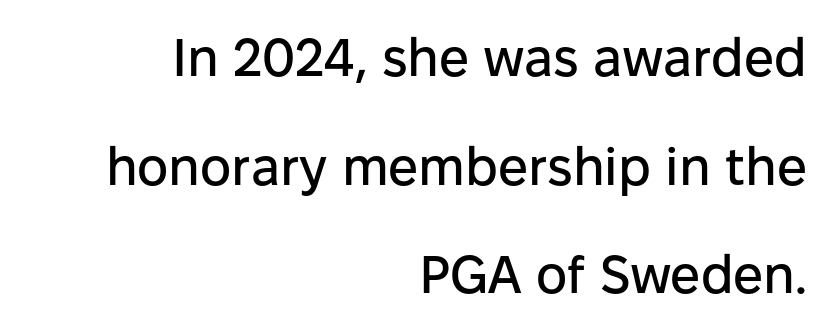
The image shows 53 px sans-serif type, upright; set right-aligned, loose line spacing (2.05x), normal letter spacing, not underlined; low stroke contrast and a medium x-height.
